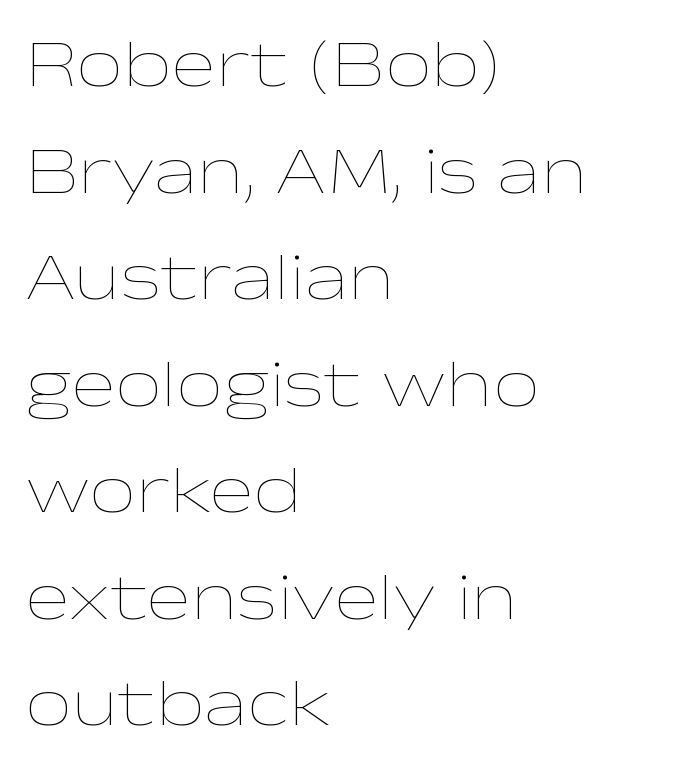
Q: Is the text bold? A: No.
Q: Is the text italic (slanted)? A: No, it is upright.
Q: Is the text underlined? A: No.
Q: How is the paragraph aligned? A: Left-aligned.
Q: Is the spacing between letters normal or unusually wide? A: Normal.
Q: Is the spacing between lines tight, normal or loose? A: Normal.
Q: Width (condensed, normal, or wide)? A: Wide.
Q: Stroke contrast? A: Low.
Q: x-height? A: Medium.
Q: Monospaced? A: No.
